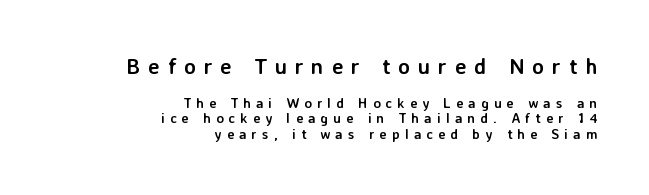
The image shows 22 px bold type, upright; set right-aligned, tight line spacing (1.1x), unusually wide letter spacing (+0.36 em), not underlined; the first (top) block is 1.57x larger.
